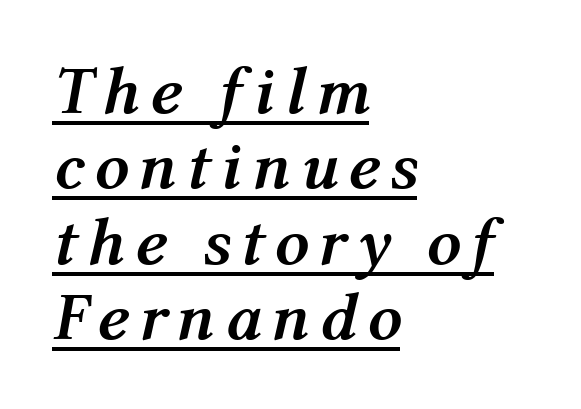
{"italic": "yes", "lean": "right", "slant_degrees": 12, "bold": "yes", "weight": "semibold", "width": "normal", "stroke_contrast": "medium", "x_height": "medium", "monospaced": "no", "underline": "yes", "align": "left", "line_spacing": "tight", "line_spacing_ratio": 1.11, "glyph_px": 68}
